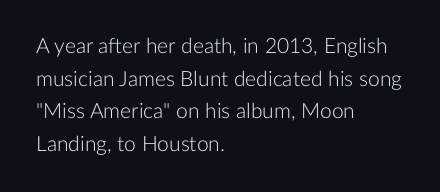
The axis of the letterforms is exactly vertical. Here the glyphs are tracked normally, forming tight word shapes. Descenders hang freely into open space. Line beginnings align vertically; line endings do not. The rows are spaced the way most documents space them.
